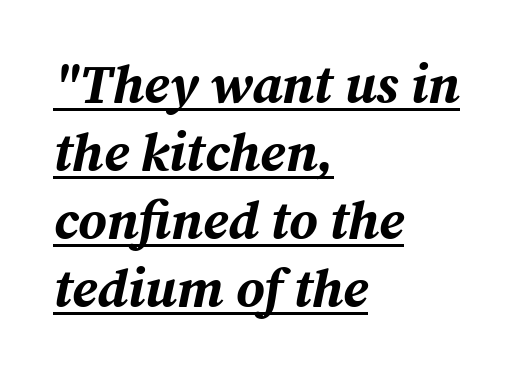
Honestly, the letter spacing is just normal — you wouldn't notice it. Each glyph is drawn with heavy, bold strokes. The passage shown stacks its lines at a standard gap. The typesetter chose a ragged-right arrangement here. These lines were composed using italics. These lines are rendered in a variable-pitch font.
